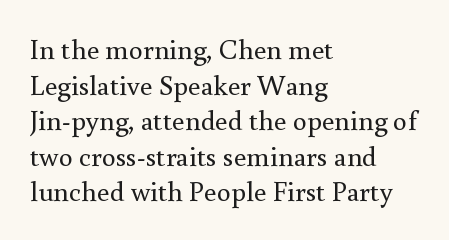
Are there feet on the stems? There are — it's a serif. The strokes carry an ordinary text weight at most. This sample has the flowing, uneven cadence of proportional lettering. Students, note that the glyphs here touch the page at normal intervals.
